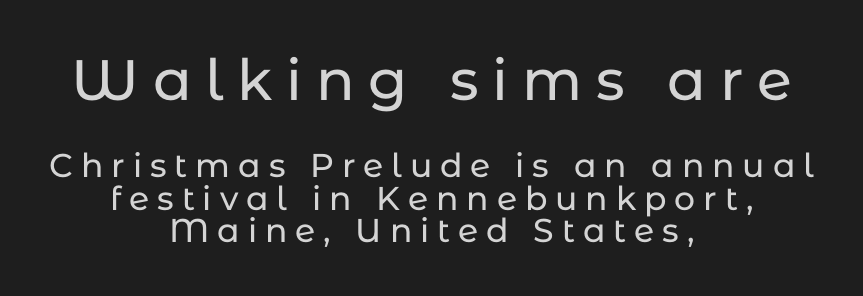
{"serif": "no", "italic": "no", "width": "normal", "stroke_contrast": "low", "x_height": "medium", "monospaced": "no", "underline": "no", "align": "center", "line_spacing": "tight", "line_spacing_ratio": 0.98, "letter_spacing": "wide", "letter_spacing_em": 0.24, "larger_block": "first", "size_ratio": 1.73, "glyph_px": 57}
